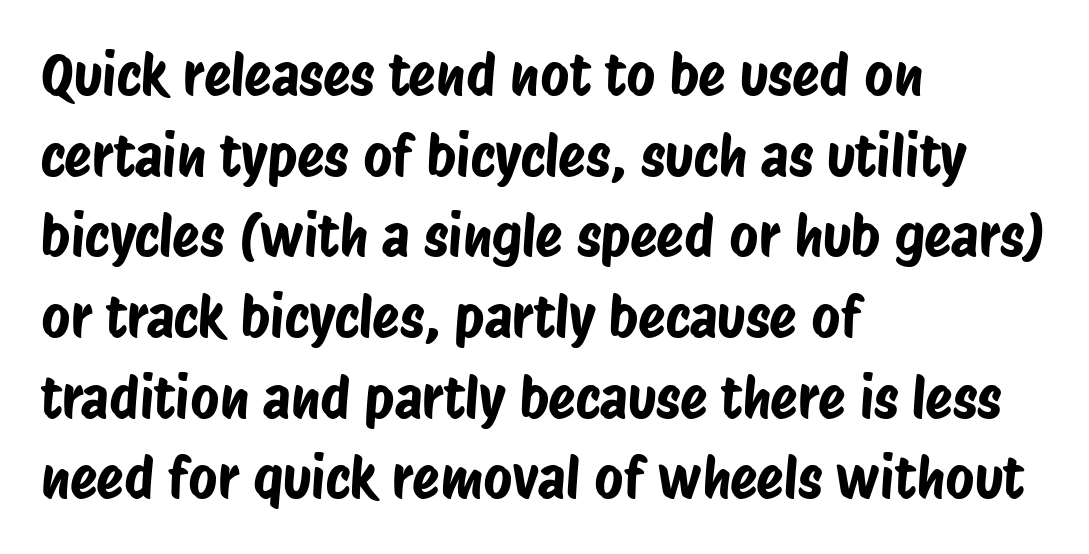
Q: Is the typeface a serif or a sans-serif typeface? A: Sans-serif.
Q: Is the text underlined? A: No.
Q: How is the paragraph aligned? A: Left-aligned.
Q: Is the spacing between letters normal or unusually wide? A: Normal.
Q: Is the spacing between lines tight, normal or loose? A: Normal.
Q: Width (condensed, normal, or wide)? A: Condensed.
Q: Stroke contrast? A: Low.
Q: x-height? A: Large.
Q: Monospaced? A: No.
